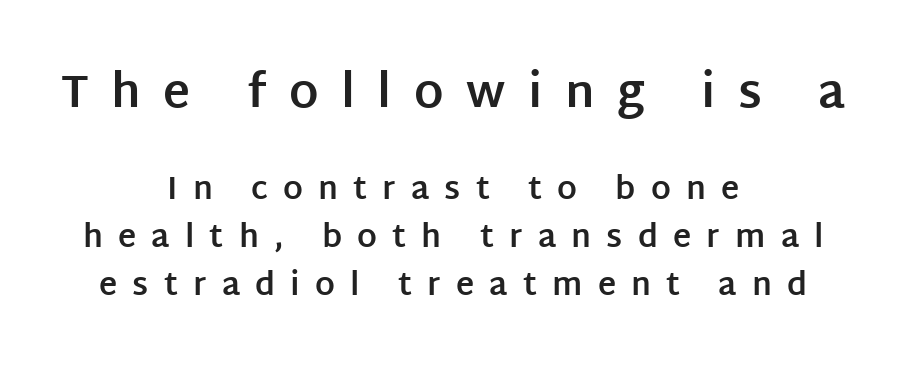
The image shows 46 px bold sans-serif type, upright; set centered, normal line spacing (1.56x), unusually wide letter spacing (+0.49 em), not underlined; the first (top) block is 1.48x larger; low stroke contrast and a large x-height.
